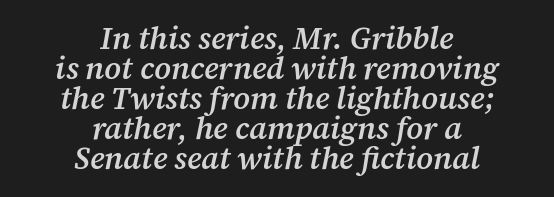
Descenders are the only things crossing below the line. Font category for this specimen: serif. Regarding leading, the lines here are crowded together. Do the characters align in a grid? No, the font is proportional. The passage shown has conventional tracking throughout.
